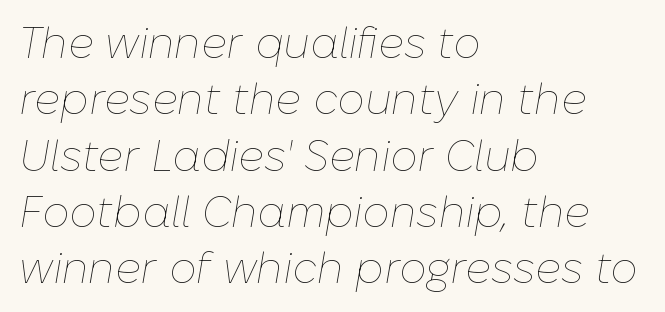
Q: Is the text bold? A: No.
Q: Is the text italic (slanted)? A: Yes, it leans right by about 10 degrees.
Q: Is the text underlined? A: No.
Q: How is the paragraph aligned? A: Left-aligned.
Q: Is the spacing between letters normal or unusually wide? A: Normal.
Q: Is the spacing between lines tight, normal or loose? A: Normal.
Q: Width (condensed, normal, or wide)? A: Normal.
Q: Stroke contrast? A: Low.
Q: x-height? A: Medium.
Q: Monospaced? A: No.
